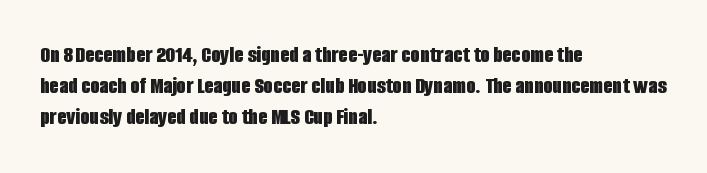
{"italic": "no", "bold": "yes", "underline": "no", "align": "left", "line_spacing": "normal", "line_spacing_ratio": 1.3, "letter_spacing": "normal", "letter_spacing_em": 0.0, "glyph_px": 24}
